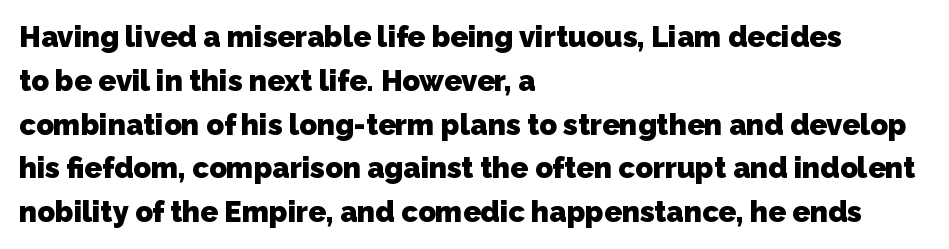
Check the space under the baseline: it is left empty. Serifs: no, the terminals of the letterforms are clean. Weight check: bold — yes, fully. This rendering leaves character spacing at its baseline value. One glance says typical: line gaps are just what's usual.
